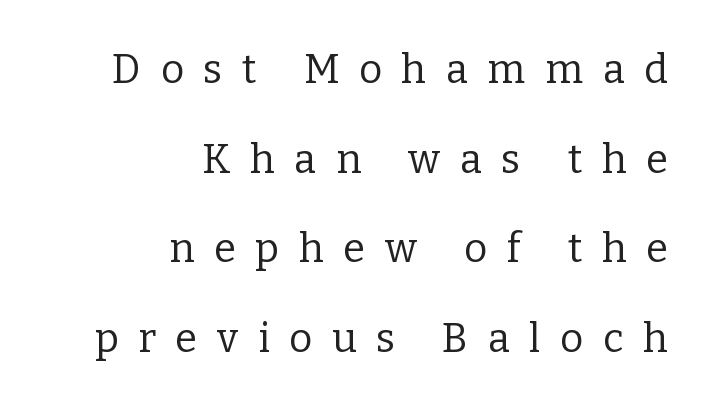
{"serif": "yes", "italic": "no", "bold": "no", "weight": "regular", "width": "normal", "stroke_contrast": "low", "x_height": "medium", "monospaced": "no", "underline": "no", "align": "right", "line_spacing": "loose", "line_spacing_ratio": 2.24, "letter_spacing": "wide", "letter_spacing_em": 0.49, "glyph_px": 40}
